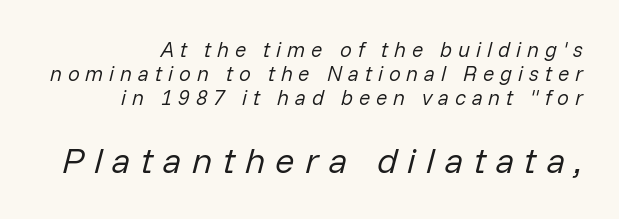
The image shows 36 px regular-weight type, italic (leaning right); set right-aligned, tight line spacing (1.15x), unusually wide letter spacing (+0.28 em), not underlined; the second (bottom) block is 1.71x larger; low stroke contrast and a medium x-height.
